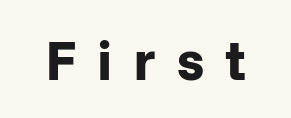
Q: Is the text bold? A: Yes.
Q: Is the text italic (slanted)? A: No, it is upright.
Q: Is the typeface a serif or a sans-serif typeface? A: Sans-serif.
Q: Is the text underlined? A: No.
Q: Is the spacing between letters normal or unusually wide? A: Unusually wide.
Q: Width (condensed, normal, or wide)? A: Normal.
Q: Stroke contrast? A: Low.
Q: x-height? A: Medium.
Q: Monospaced? A: No.
